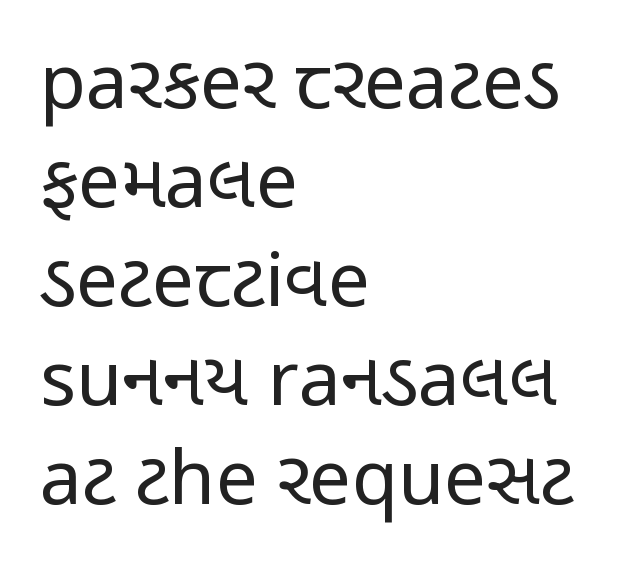
{"serif": "no", "italic": "no", "bold": "no", "weight": "regular", "width": "condensed", "stroke_contrast": "low", "x_height": "medium", "monospaced": "no", "underline": "no", "align": "left", "line_spacing": "normal", "line_spacing_ratio": 1.32, "letter_spacing": "normal", "letter_spacing_em": 0.0, "glyph_px": 75}
